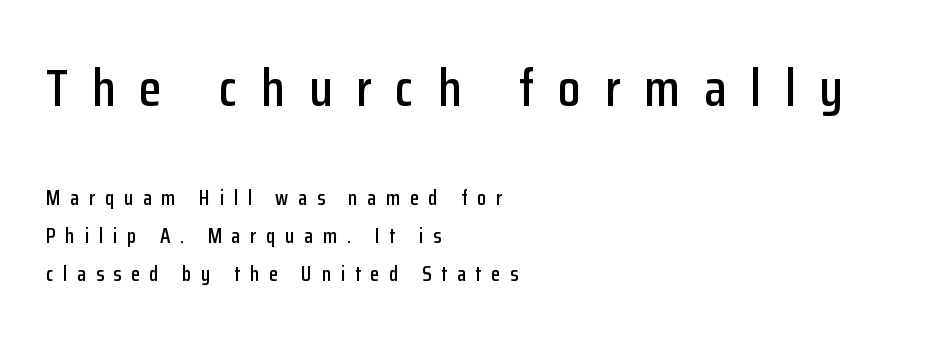
Grotesque or geometric, the face here clearly has no serifs. Each line starts at the same left margin while the right side varies. Here the glyphs are tracked loosely, breaking word shapes into spaced letters. In terms of posture, this sample is upright. Just letters on the line, the space beneath them empty. The first block has been scaled up relative to the second.
